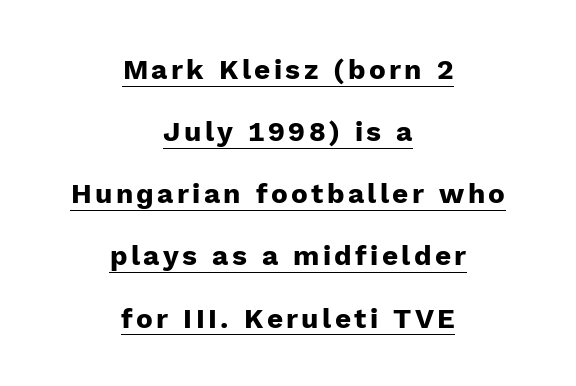
Emphasis is given by a line drawn under the lettering. The strokes are fattened all the way to bold. You can tell it's not italic because the verticals are truly vertical. Note the varied advance widths — an 'i' is clearly narrower than an 'm'.
